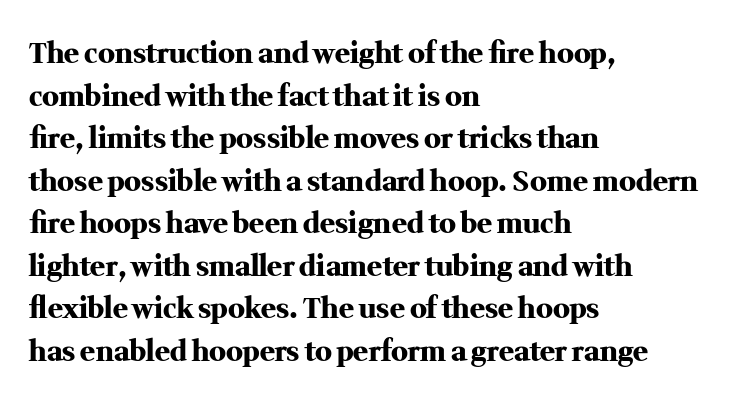
Does the leading feel generous? No, just average. These lines were composed using upright roman letters. The baseline area is clear. Are there feet on the stems? There are — it's a serif. This sample is left-justified, so line endings fall wherever the words run out. The passage shown is typed in a proportional face where columns would drift.
